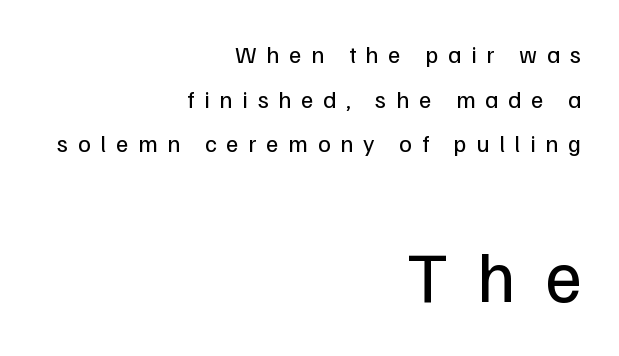
{"serif": "no", "italic": "no", "bold": "no", "weight": "regular", "width": "normal", "stroke_contrast": "low", "x_height": "medium", "monospaced": "no", "underline": "no", "align": "right", "line_spacing_ratio": 1.86, "letter_spacing": "wide", "letter_spacing_em": 0.41, "larger_block": "second", "size_ratio": 2.96, "glyph_px": 71}
